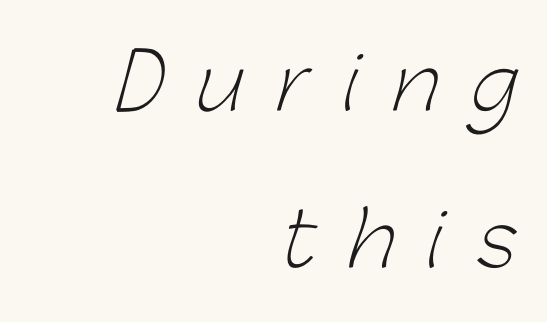
{"serif": "no", "bold": "no", "weight": "light", "width": "normal", "stroke_contrast": "low", "x_height": "medium", "monospaced": "no", "underline": "no", "align": "right", "line_spacing": "loose", "line_spacing_ratio": 2.09, "letter_spacing": "wide", "letter_spacing_em": 0.45, "glyph_px": 75}
